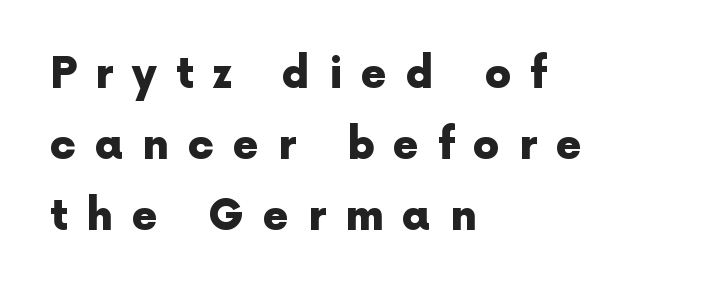
The image shows 42 px heavy sans-serif type, upright; set left-aligned, normal line spacing (1.69x), unusually wide letter spacing (+0.45 em), not underlined; a medium x-height.
